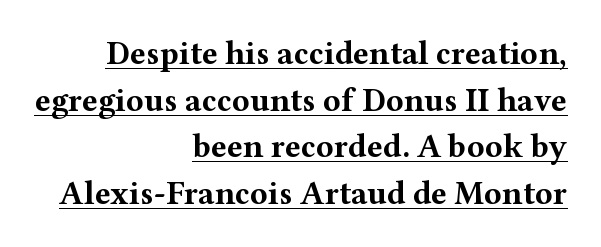
Q: Is the text bold? A: Yes.
Q: Is the text italic (slanted)? A: No, it is upright.
Q: Is the typeface a serif or a sans-serif typeface? A: Serif.
Q: Is the text underlined? A: Yes.
Q: How is the paragraph aligned? A: Right-aligned.
Q: Is the spacing between letters normal or unusually wide? A: Normal.
Q: Is the spacing between lines tight, normal or loose? A: Normal.
Q: Width (condensed, normal, or wide)? A: Wide.
Q: Stroke contrast? A: Medium.
Q: x-height? A: Medium.
Q: Monospaced? A: No.
